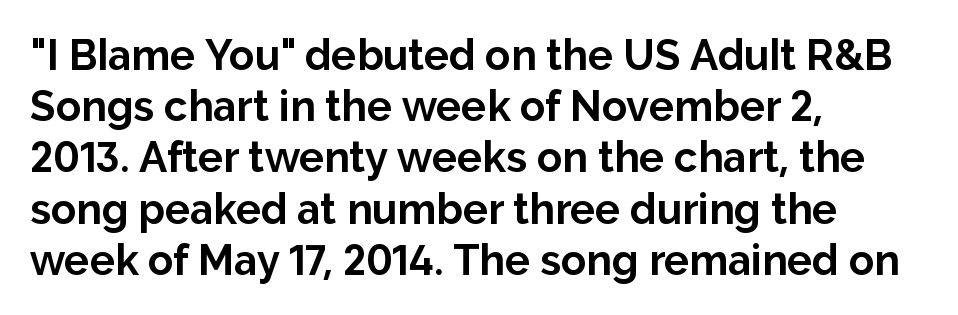
Q: Is the text bold? A: Yes.
Q: Is the text italic (slanted)? A: No, it is upright.
Q: Is the typeface a serif or a sans-serif typeface? A: Sans-serif.
Q: Is the text underlined? A: No.
Q: How is the paragraph aligned? A: Left-aligned.
Q: Is the spacing between letters normal or unusually wide? A: Normal.
Q: Width (condensed, normal, or wide)? A: Normal.
Q: Stroke contrast? A: Low.
Q: x-height? A: Medium.
Q: Monospaced? A: No.
